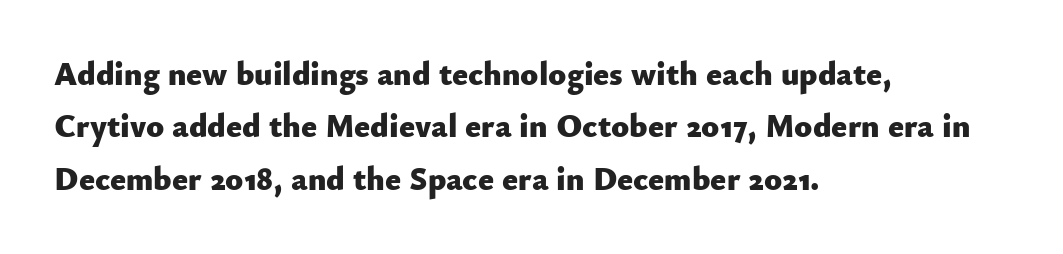
The letters advance in unequal steps, a hallmark of proportional type. Check where the strokes stop: nothing finishes them off — pure sans. The paragraph has a hard left edge and a soft right edge. The line texture is even and compact thanks to regular tracking. No italicization has been applied; the sample stays upright. Vertical spacing — default.
